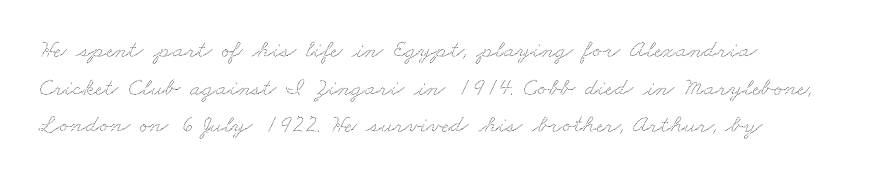
The image shows 25 px text type; set normal line spacing (1.51x), normal letter spacing, not underlined.
